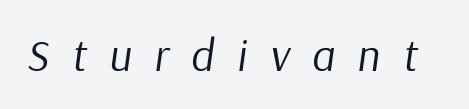
Q: Is the text bold? A: No.
Q: Is the text italic (slanted)? A: Yes, it leans right by about 9 degrees.
Q: Is the text underlined? A: No.
Q: Is the spacing between letters normal or unusually wide? A: Unusually wide.
Q: Width (condensed, normal, or wide)? A: Normal.
Q: Stroke contrast? A: Low.
Q: x-height? A: Medium.
Q: Monospaced? A: No.
